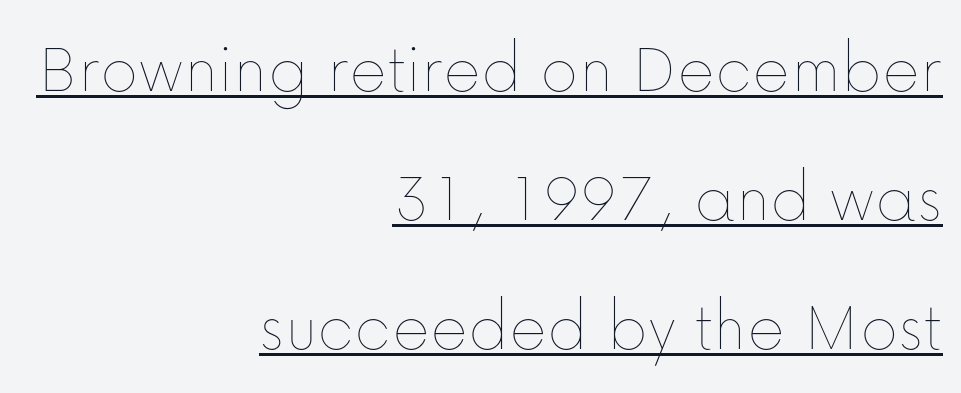
The image shows 72 px thin type, upright; set right-aligned, line spacing 1.79x, normal letter spacing, underlined; low stroke contrast and a medium x-height.
